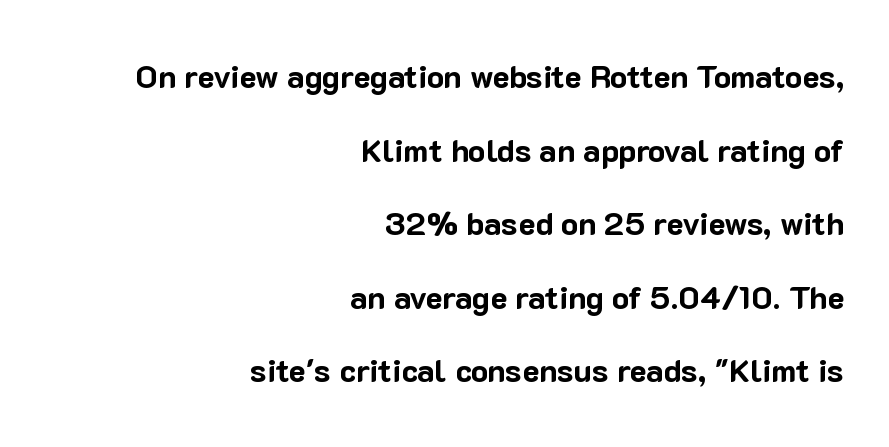
The image shows 32 px bold sans-serif type, upright; set right-aligned, loose line spacing (2.3x), normal letter spacing, not underlined; low stroke contrast and a medium x-height.
